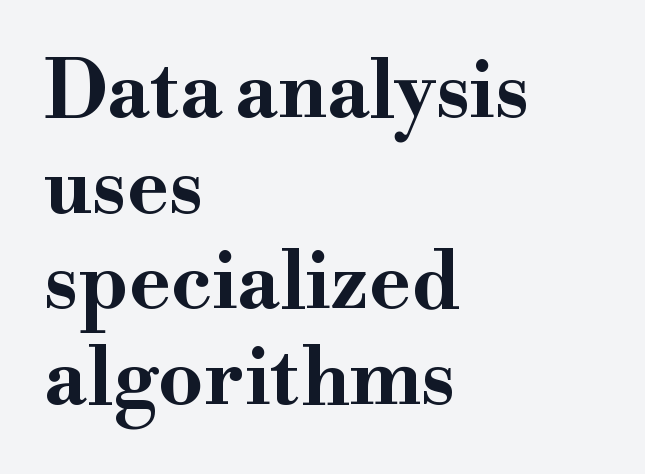
{"serif": "yes", "italic": "no", "bold": "yes", "weight": "bold", "width": "wide", "stroke_contrast": "high", "x_height": "small", "monospaced": "no", "underline": "no", "align": "left", "line_spacing_ratio": 1.21, "letter_spacing": "normal", "letter_spacing_em": 0.0, "glyph_px": 79}
